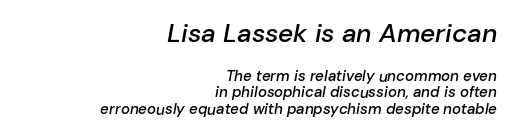
The image shows 26 px text type, italic (leaning right); set right-aligned, tight line spacing (1.11x), normal letter spacing, not underlined; the first (top) block is 1.73x larger.
